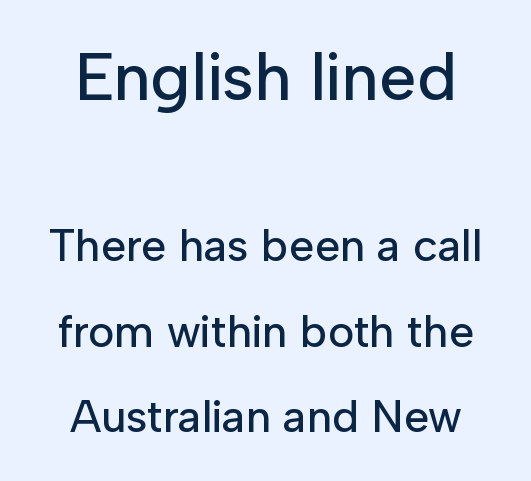
The image shows 67 px sans-serif type, upright; set loose line spacing (1.91x), normal letter spacing, not underlined; the first (top) block is 1.49x larger; low stroke contrast and a medium x-height.
